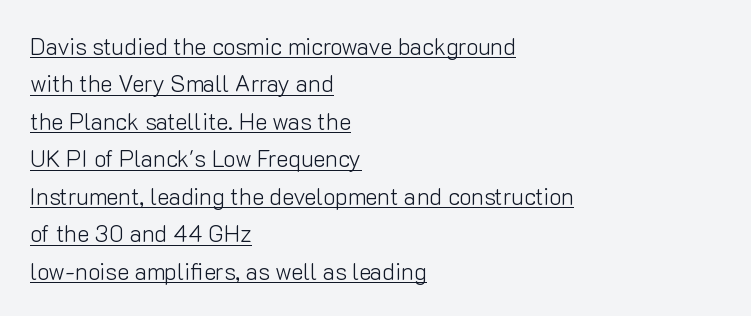
The image shows 23 px text type, upright; set left-aligned, normal line spacing (1.63x), normal letter spacing, underlined.
